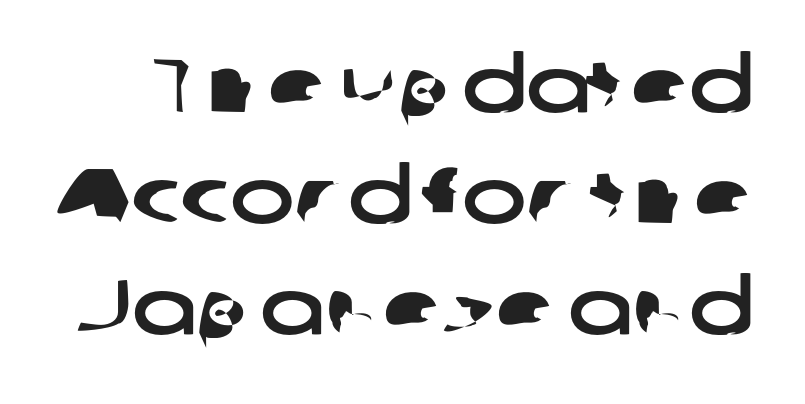
Q: Is the typeface a serif or a sans-serif typeface? A: Sans-serif.
Q: Is the text underlined? A: No.
Q: Is the spacing between letters normal or unusually wide? A: Normal.
Q: Is the spacing between lines tight, normal or loose? A: Normal.
Q: Width (condensed, normal, or wide)? A: Wide.
Q: Stroke contrast? A: Low.
Q: x-height? A: Medium.
Q: Monospaced? A: No.
